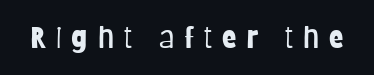
Each row of text sits above clean, open space. What kind of face is this? One without serifs — a sans. Each letter keeps its own natural width here, so spacing adapts to shape. Every character sits straight up, as roman type does. Short note: letters widely spaced. Nothing heavy about these letters — not bold at all.
